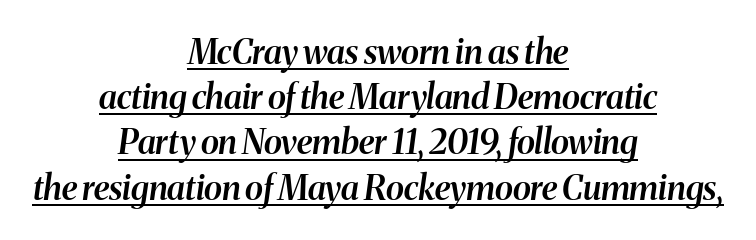
{"italic": "yes", "lean": "right", "slant_degrees": 8, "bold": "semi", "weight": "semibold", "width": "normal", "stroke_contrast": "medium", "x_height": "medium", "monospaced": "no", "underline": "yes", "align": "center", "line_spacing": "normal", "line_spacing_ratio": 1.33, "letter_spacing": "normal", "letter_spacing_em": 0.0, "glyph_px": 34}
